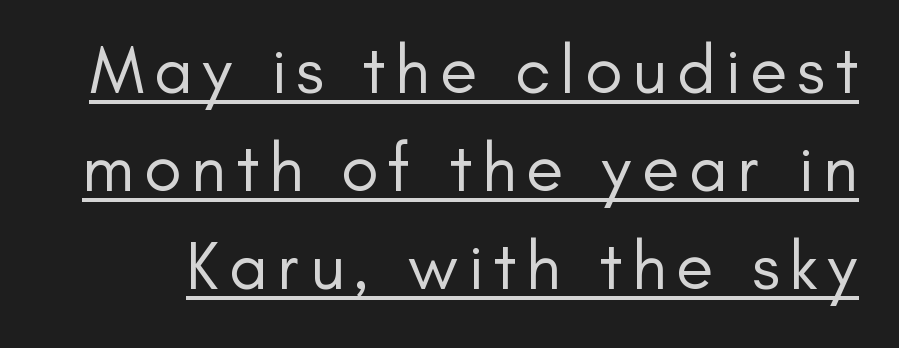
{"serif": "no", "italic": "no", "bold": "no", "weight": "regular", "width": "normal", "stroke_contrast": "low", "x_height": "small", "monospaced": "no", "underline": "yes", "line_spacing": "normal", "line_spacing_ratio": 1.42, "glyph_px": 69}
